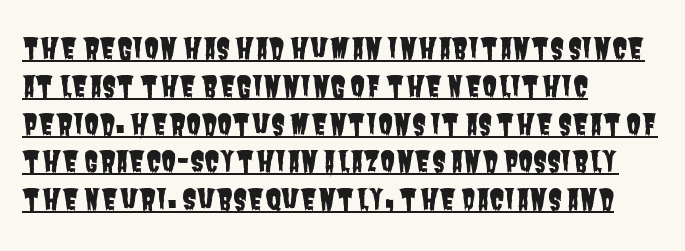
Q: Is the typeface a serif or a sans-serif typeface? A: Sans-serif.
Q: Is the text underlined? A: Yes.
Q: How is the paragraph aligned? A: Left-aligned.
Q: Is the spacing between letters normal or unusually wide? A: Normal.
Q: Is the spacing between lines tight, normal or loose? A: Normal.
Q: Width (condensed, normal, or wide)? A: Condensed.
Q: Stroke contrast? A: Low.
Q: x-height? A: Large.
Q: Monospaced? A: No.
